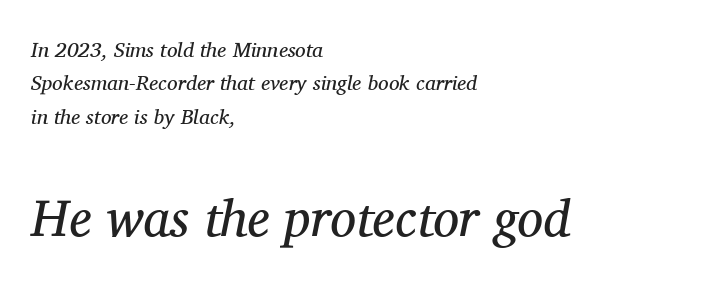
The image shows 52 px regular-weight serif type, italic (leaning right); set left-aligned, normal line spacing (1.59x), normal letter spacing, not underlined; the second (bottom) block is 2.48x larger; medium stroke contrast and a medium x-height.
